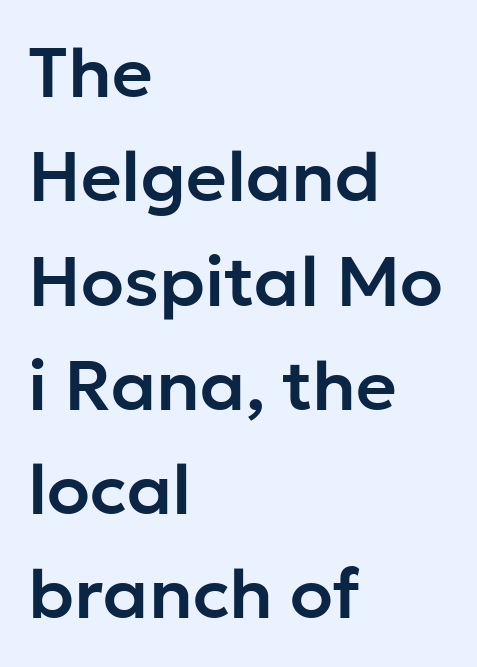
{"serif": "no", "italic": "no", "width": "normal", "stroke_contrast": "low", "x_height": "medium", "monospaced": "no", "underline": "no", "align": "left", "line_spacing": "normal", "line_spacing_ratio": 1.49, "letter_spacing": "normal", "letter_spacing_em": 0.0, "glyph_px": 70}
